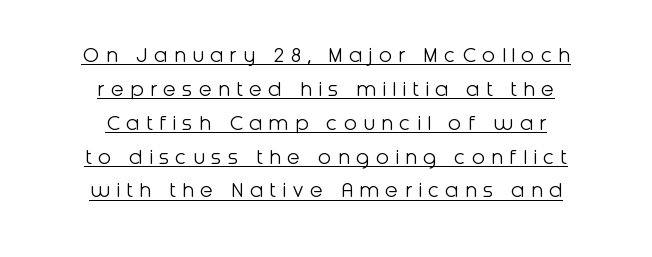
Q: Is the text bold? A: No.
Q: Is the text italic (slanted)? A: No, it is upright.
Q: Is the text underlined? A: Yes.
Q: How is the paragraph aligned? A: Centered.
Q: Is the spacing between letters normal or unusually wide? A: Unusually wide.
Q: Is the spacing between lines tight, normal or loose? A: Normal.
